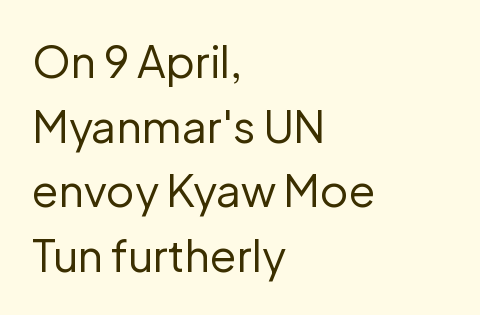
Q: Is the text bold? A: No.
Q: Is the text italic (slanted)? A: No, it is upright.
Q: Is the typeface a serif or a sans-serif typeface? A: Sans-serif.
Q: Is the text underlined? A: No.
Q: How is the paragraph aligned? A: Left-aligned.
Q: Is the spacing between letters normal or unusually wide? A: Normal.
Q: Is the spacing between lines tight, normal or loose? A: Normal.
Q: Width (condensed, normal, or wide)? A: Normal.
Q: Stroke contrast? A: Low.
Q: x-height? A: Medium.
Q: Monospaced? A: No.
